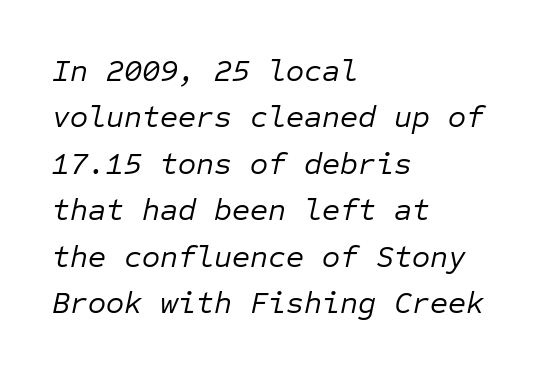
{"italic": "yes", "lean": "right", "slant_degrees": 12, "bold": "no", "weight": "regular", "width": "normal", "stroke_contrast": "low", "x_height": "medium", "monospaced": "yes", "underline": "no", "align": "left", "line_spacing": "normal", "line_spacing_ratio": 1.5, "letter_spacing": "normal", "letter_spacing_em": 0.0, "glyph_px": 31}
